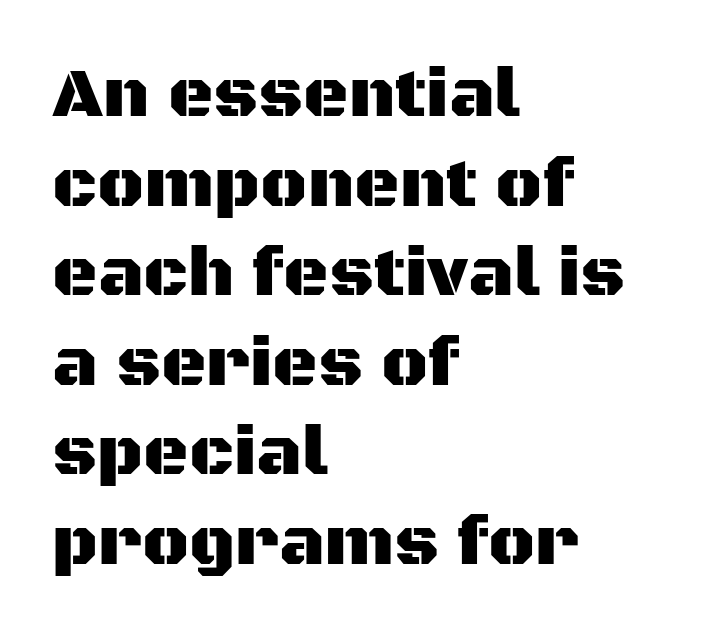
{"serif": "no", "italic": "no", "width": "normal", "stroke_contrast": "medium", "x_height": "large", "monospaced": "no", "underline": "no", "align": "left", "line_spacing": "normal", "line_spacing_ratio": 1.28, "letter_spacing": "normal", "letter_spacing_em": 0.0, "glyph_px": 70}
